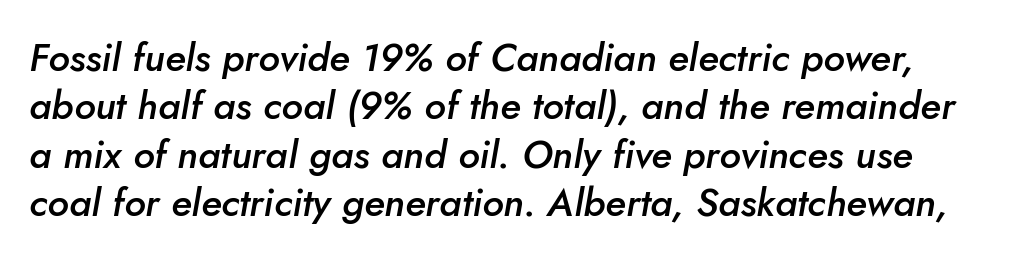
The image shows 39 px semibold type, italic (leaning right); set line spacing 1.24x, normal letter spacing, not underlined; low stroke contrast and a small x-height.
